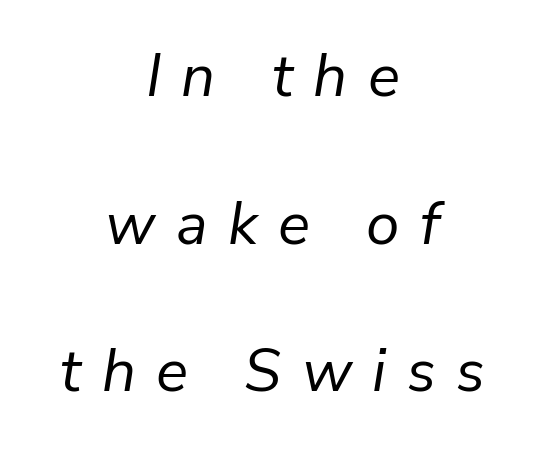
Q: Is the text bold? A: No.
Q: Is the text italic (slanted)? A: Yes, it leans right by about 9 degrees.
Q: Is the text underlined? A: No.
Q: How is the paragraph aligned? A: Centered.
Q: Is the spacing between letters normal or unusually wide? A: Unusually wide.
Q: Is the spacing between lines tight, normal or loose? A: Loose.
Q: Width (condensed, normal, or wide)? A: Normal.
Q: Stroke contrast? A: Low.
Q: x-height? A: Medium.
Q: Monospaced? A: No.
